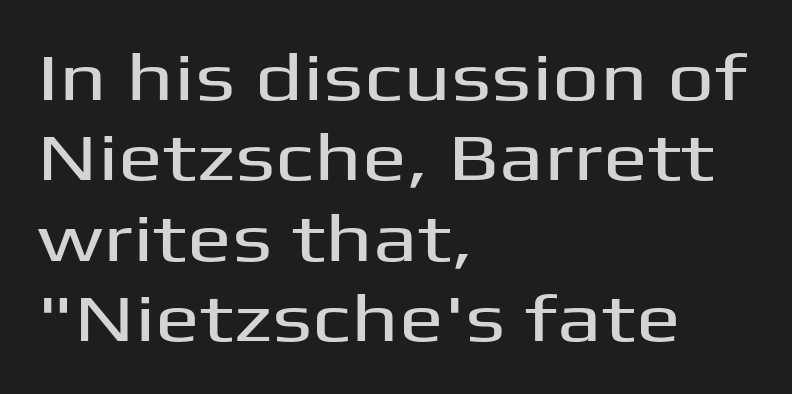
Bare-footed words on every line. The letterforms sit shoulder to shoulder at normal distance. Italic? Not at all — the glyphs are vertical. Proportional: the letters do not fall into vertical columns. These lines stack with their left ends in a neat column.
